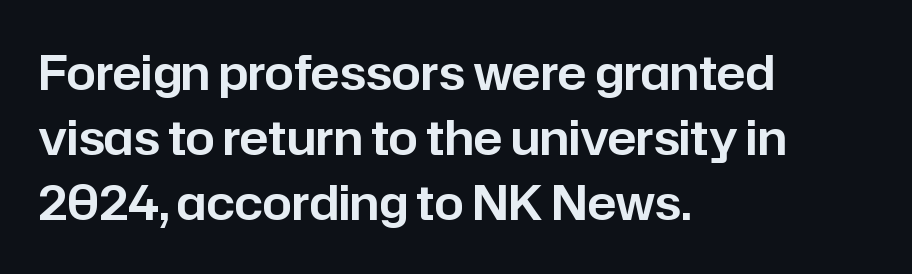
Every character sits straight up, as roman type does. Check under the words: just untouched page. Regarding serifs, this sample does without them. Each word holds together tightly as a unit, with standard inter-letter gaps.
